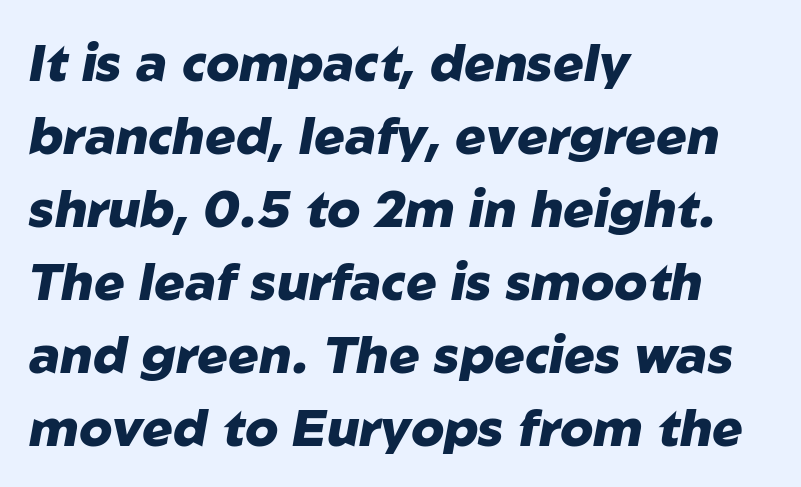
Q: Is the text bold? A: Yes.
Q: Is the text italic (slanted)? A: Yes, it leans right by about 10 degrees.
Q: Is the text underlined? A: No.
Q: How is the paragraph aligned? A: Left-aligned.
Q: Is the spacing between letters normal or unusually wide? A: Normal.
Q: Is the spacing between lines tight, normal or loose? A: Normal.
Q: Width (condensed, normal, or wide)? A: Normal.
Q: Stroke contrast? A: Low.
Q: x-height? A: Medium.
Q: Monospaced? A: No.
